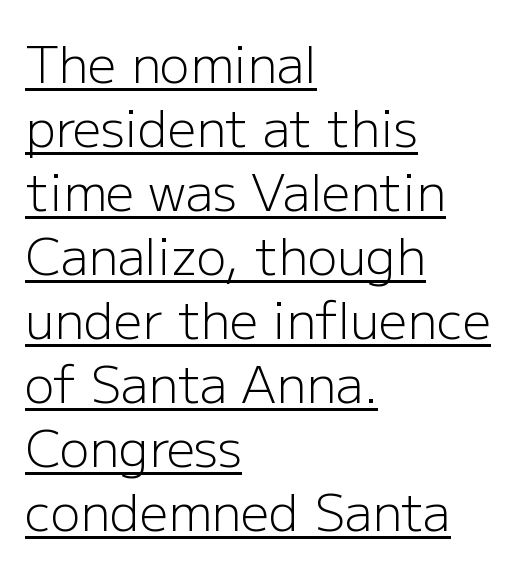
{"serif": "no", "italic": "no", "bold": "no", "weight": "light", "width": "normal", "stroke_contrast": "low", "x_height": "medium", "monospaced": "no", "underline": "yes", "align": "left", "line_spacing": "normal", "line_spacing_ratio": 1.28, "letter_spacing": "normal", "letter_spacing_em": 0.0, "glyph_px": 50}
